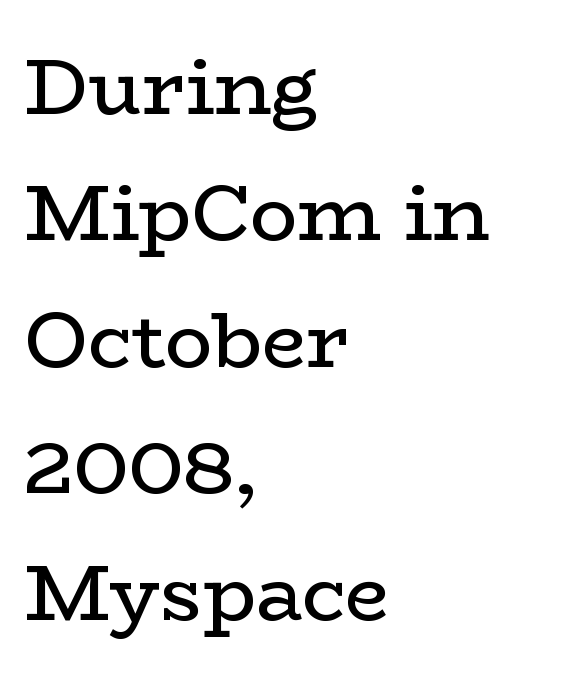
The lines are quadded left. This sample keeps an unexceptional amount of space between lines. The rendering shows small feet on the letterforms — a serif design. Weight: not bold — regular or lighter.
